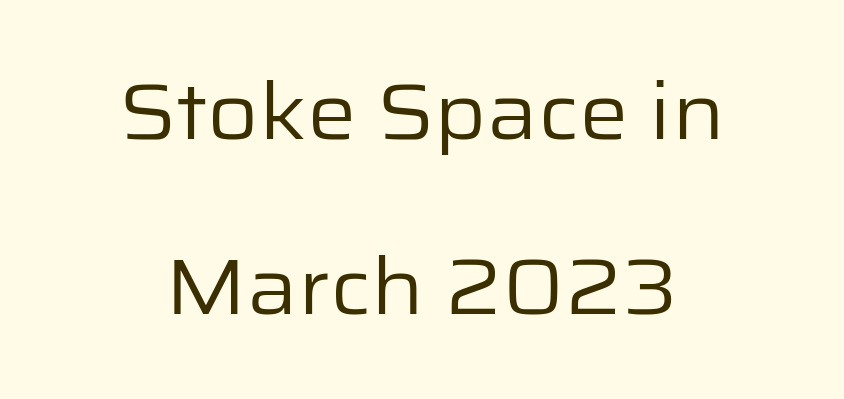
Q: Is the text bold? A: No.
Q: Is the text italic (slanted)? A: No, it is upright.
Q: Is the typeface a serif or a sans-serif typeface? A: Sans-serif.
Q: Is the text underlined? A: No.
Q: How is the paragraph aligned? A: Centered.
Q: Is the spacing between letters normal or unusually wide? A: Normal.
Q: Is the spacing between lines tight, normal or loose? A: Loose.
Q: Width (condensed, normal, or wide)? A: Normal.
Q: Stroke contrast? A: Low.
Q: x-height? A: Medium.
Q: Monospaced? A: No.
